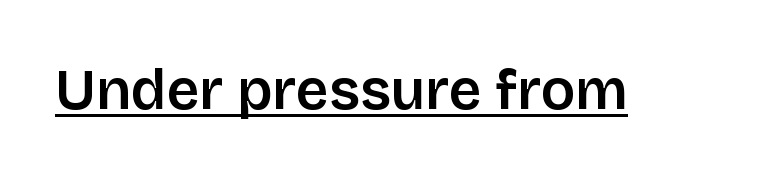
The image shows 57 px sans-serif type, upright; set normal letter spacing, underlined; low stroke contrast and a large x-height.
